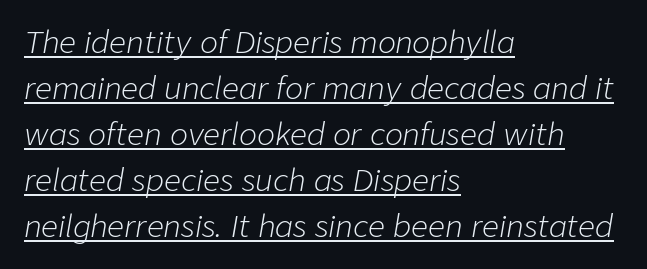
{"italic": "yes", "lean": "right", "slant_degrees": 9, "bold": "no", "weight": "light", "width": "normal", "stroke_contrast": "low", "x_height": "medium", "monospaced": "no", "underline": "yes", "align": "left", "line_spacing": "normal", "line_spacing_ratio": 1.53, "letter_spacing": "normal", "letter_spacing_em": 0.0, "glyph_px": 30}
